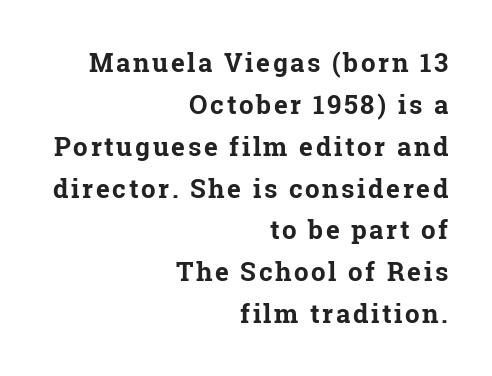
This sample is right-justified, so line beginnings fall wherever the words allow. Glance below the letters and you will spot only blank space. Posture: vertical. Baseline-to-baseline distance is the conventional proportion of letter height. Emphasis by weight is at full strength: bold.
